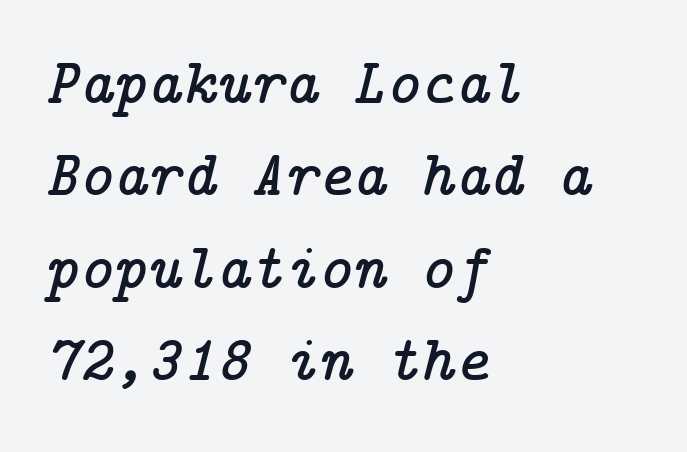
{"serif": "yes", "italic": "yes", "lean": "right", "slant_degrees": 14, "width": "normal", "stroke_contrast": "low", "x_height": "medium", "underline": "no", "align": "left", "line_spacing": "normal", "line_spacing_ratio": 1.42, "letter_spacing": "normal", "letter_spacing_em": 0.0, "glyph_px": 65}
